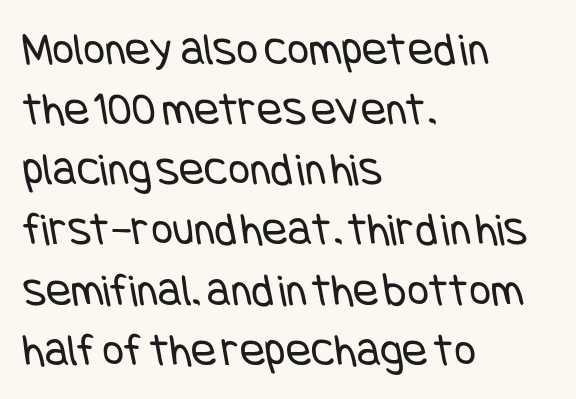
The image shows 47 px regular-weight, condensed sans-serif type; set left-aligned, normal line spacing (1.28x), normal letter spacing, not underlined; low stroke contrast and a large x-height.
